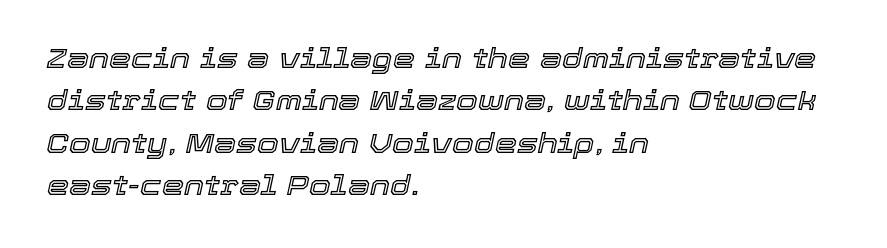
Q: Is the text italic (slanted)? A: Yes, it leans right by about 12 degrees.
Q: Is the text underlined? A: No.
Q: How is the paragraph aligned? A: Left-aligned.
Q: Is the spacing between letters normal or unusually wide? A: Normal.
Q: Is the spacing between lines tight, normal or loose? A: Normal.
Q: Width (condensed, normal, or wide)? A: Normal.
Q: x-height? A: Medium.
Q: Monospaced? A: No.
